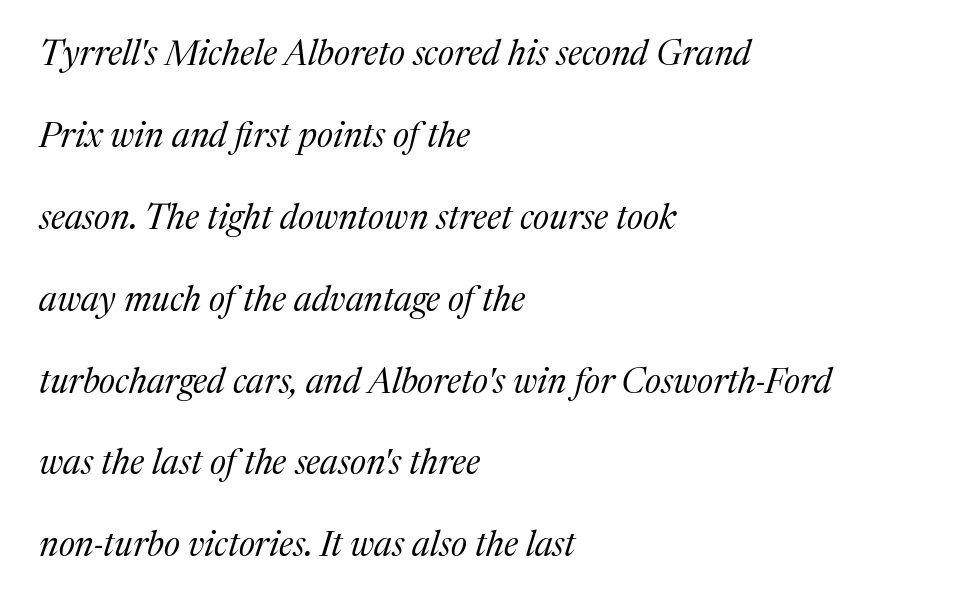
Q: Is the text bold? A: No.
Q: Is the text italic (slanted)? A: Yes, it leans right by about 17 degrees.
Q: Is the typeface a serif or a sans-serif typeface? A: Serif.
Q: Is the text underlined? A: No.
Q: How is the paragraph aligned? A: Left-aligned.
Q: Is the spacing between letters normal or unusually wide? A: Normal.
Q: Is the spacing between lines tight, normal or loose? A: Loose.
Q: Width (condensed, normal, or wide)? A: Normal.
Q: Stroke contrast? A: Medium.
Q: x-height? A: Medium.
Q: Monospaced? A: No.
